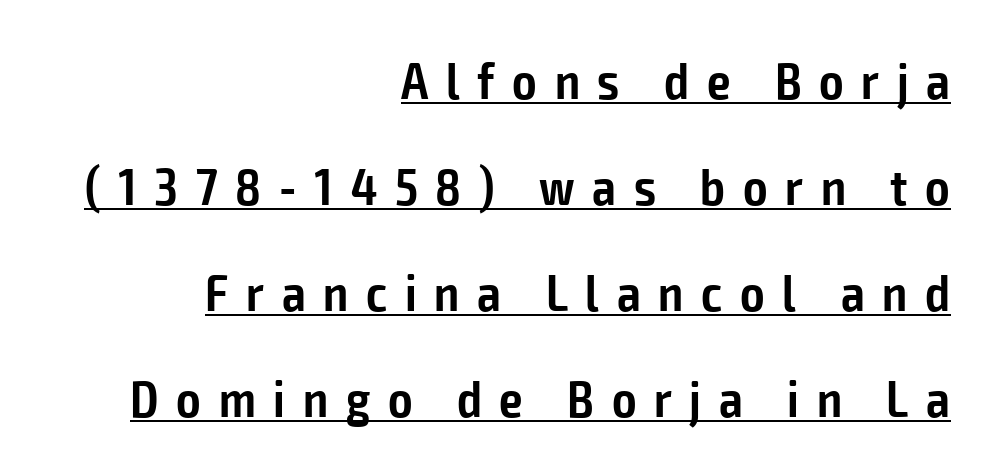
Loosely led — the rows are spread out. The letters are semibold — heavier than regular but short of a full bold. The rendered words wear a rule along their underside. It's the straight-up-and-down kind of type. The passage shown is typeset with a sans-serif family. The letters advance in unequal steps, a hallmark of proportional type.
